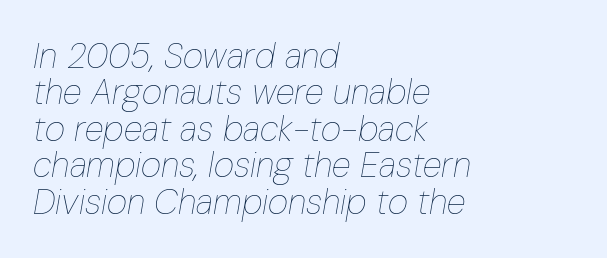
{"italic": "yes", "lean": "right", "slant_degrees": 10, "bold": "no", "weight": "thin", "width": "condensed", "stroke_contrast": "low", "x_height": "medium", "monospaced": "no", "underline": "no", "align": "left", "line_spacing": "tight", "line_spacing_ratio": 1.04, "letter_spacing": "normal", "letter_spacing_em": 0.0, "glyph_px": 35}
